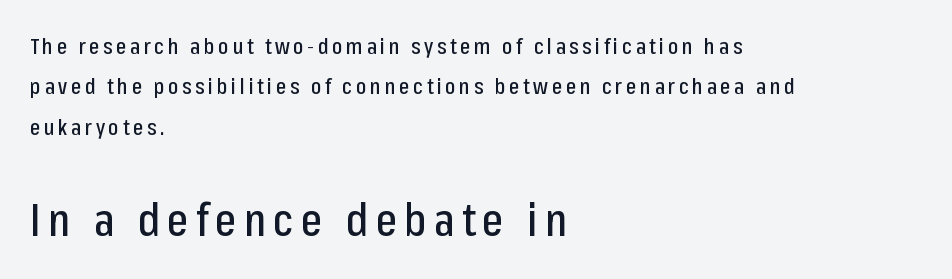
{"serif": "no", "italic": "no", "width": "condensed", "stroke_contrast": "low", "x_height": "medium", "monospaced": "no", "underline": "no", "align": "left", "line_spacing_ratio": 1.83, "larger_block": "second", "size_ratio": 2.05, "glyph_px": 45}
